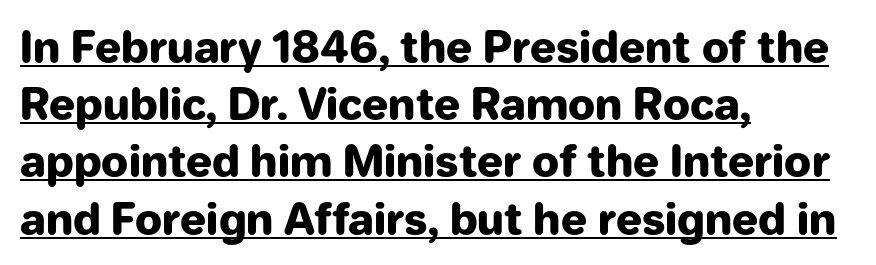
This rendering uses left alignment, leaving the right contour irregular. These lines are rendered in a variable-pitch font. The type is set solid horizontally, with unmodified tracking. The lettering is marked with a stroke running underneath it.
